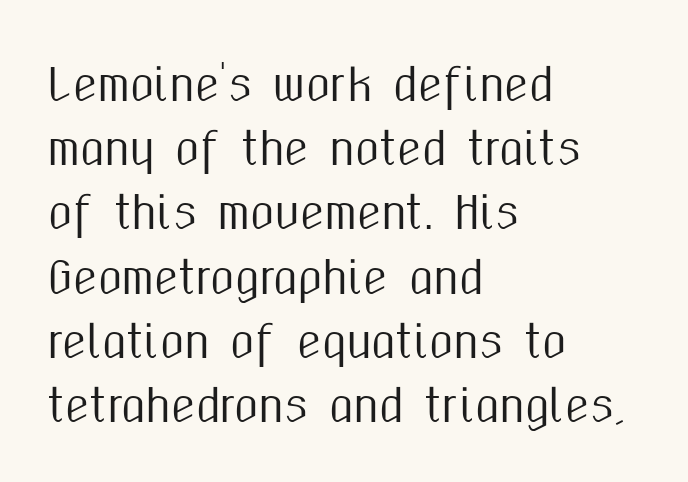
Q: Is the text italic (slanted)? A: No, it is upright.
Q: Is the typeface a serif or a sans-serif typeface? A: Sans-serif.
Q: Is the text underlined? A: No.
Q: How is the paragraph aligned? A: Left-aligned.
Q: Is the spacing between letters normal or unusually wide? A: Normal.
Q: Is the spacing between lines tight, normal or loose? A: Normal.
Q: Width (condensed, normal, or wide)? A: Condensed.
Q: Stroke contrast? A: Medium.
Q: x-height? A: Medium.
Q: Monospaced? A: No.
